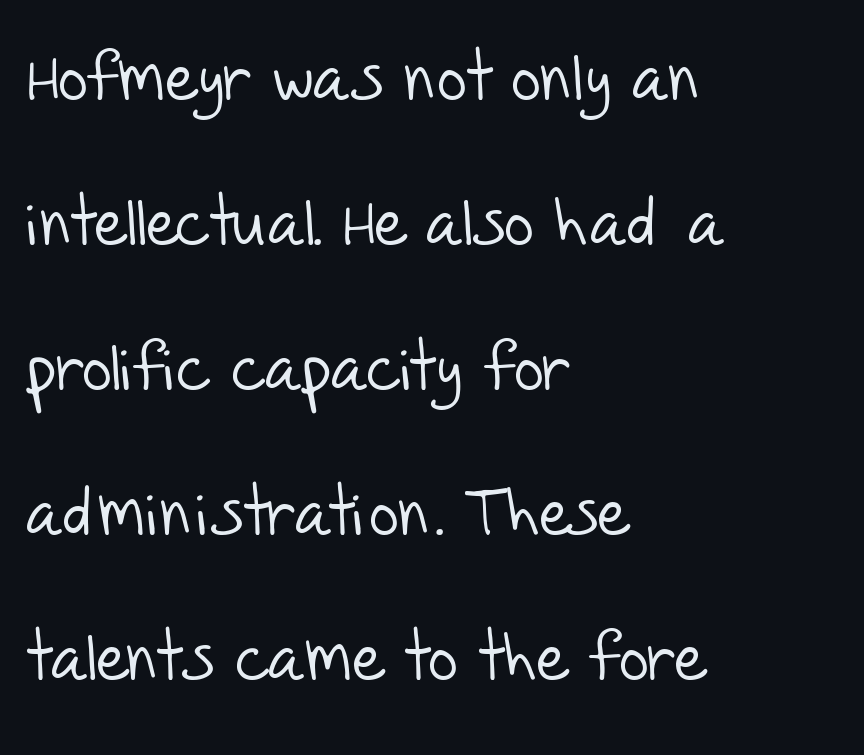
Q: Is the text bold? A: No.
Q: Is the typeface a serif or a sans-serif typeface? A: Sans-serif.
Q: Is the text underlined? A: No.
Q: How is the paragraph aligned? A: Left-aligned.
Q: Is the spacing between letters normal or unusually wide? A: Normal.
Q: Is the spacing between lines tight, normal or loose? A: Loose.
Q: Width (condensed, normal, or wide)? A: Normal.
Q: Stroke contrast? A: Low.
Q: x-height? A: Large.
Q: Monospaced? A: No.
